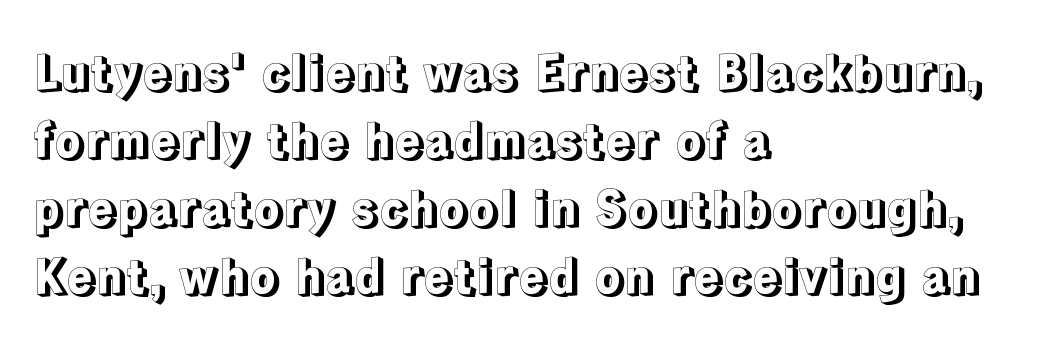
Honestly, the letter spacing is just normal — you wouldn't notice it. This is roman type, the default non-slanted kind. The setting favours the left margin, as ordinary paragraphs usually do. The passage shown is typed in a proportional face where columns would drift.
